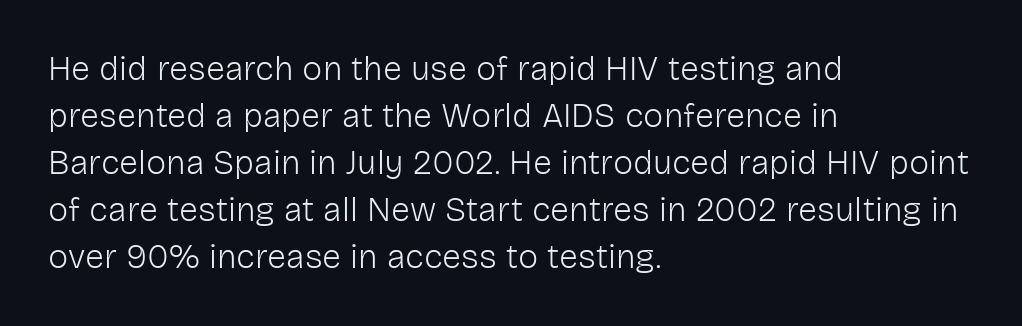
These lines are rendered in a variable-pitch font. This sample keeps an unexceptional amount of space between lines. Lines of text with bare space underneath. Serif or sans? Sans — the stroke terminals are bare.
